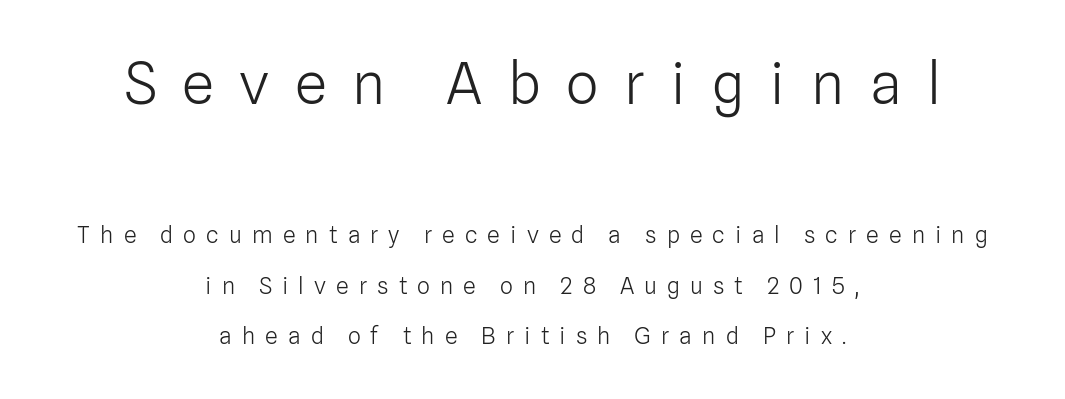
In terms of leading, this rendering errs on the spacious side. Looks like regular typesetting: each glyph gets only the width it needs. The text block is weighted toward neither margin, spreading evenly from the middle. Every stem runs plumb, perpendicular to the baseline. Characters follow at a spacing far wider than the type designer built in.
